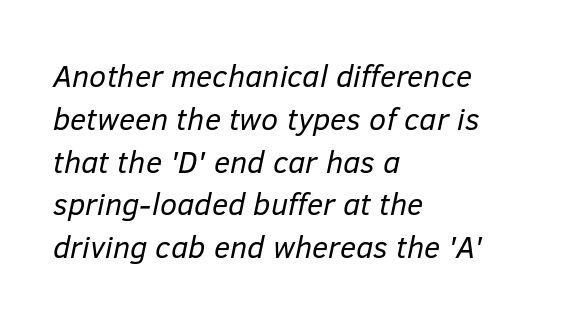
Q: Is the text bold? A: No.
Q: Is the text italic (slanted)? A: Yes, it leans right by about 12 degrees.
Q: Is the text underlined? A: No.
Q: How is the paragraph aligned? A: Left-aligned.
Q: Is the spacing between letters normal or unusually wide? A: Normal.
Q: Is the spacing between lines tight, normal or loose? A: Normal.
Q: Width (condensed, normal, or wide)? A: Normal.
Q: Stroke contrast? A: Low.
Q: x-height? A: Medium.
Q: Monospaced? A: No.
